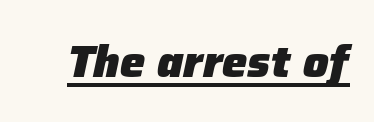
The type is set solid horizontally, with unmodified tracking. Typographic density is high because the face is bold. Is this a fixed-width face? No — the glyphs have proportional, varying widths. A typesetter would mark this as italic. Notice how a bar underscores the lettering throughout.
